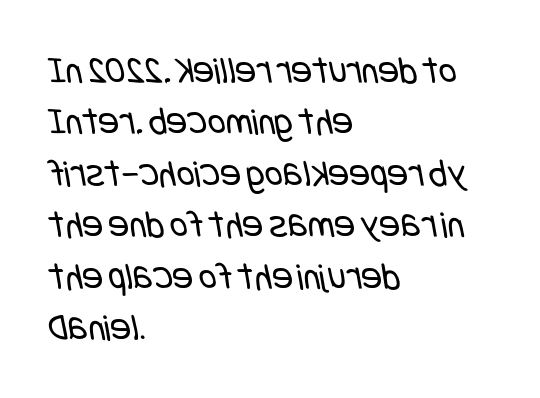
Q: Is the text bold? A: No.
Q: Is the typeface a serif or a sans-serif typeface? A: Sans-serif.
Q: Is the text underlined? A: No.
Q: How is the paragraph aligned? A: Left-aligned.
Q: Is the spacing between letters normal or unusually wide? A: Normal.
Q: Is the spacing between lines tight, normal or loose? A: Normal.
Q: Width (condensed, normal, or wide)? A: Condensed.
Q: Stroke contrast? A: Low.
Q: x-height? A: Large.
